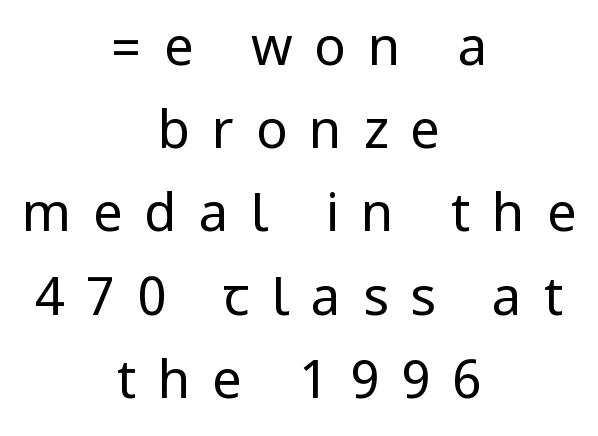
Q: Is the text bold? A: No.
Q: Is the text italic (slanted)? A: No, it is upright.
Q: Is the typeface a serif or a sans-serif typeface? A: Sans-serif.
Q: Is the text underlined? A: No.
Q: How is the paragraph aligned? A: Centered.
Q: Is the spacing between letters normal or unusually wide? A: Unusually wide.
Q: Is the spacing between lines tight, normal or loose? A: Normal.
Q: Width (condensed, normal, or wide)? A: Condensed.
Q: Stroke contrast? A: Low.
